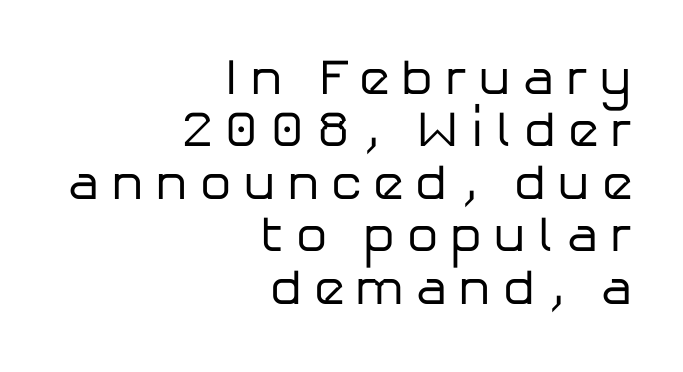
The image shows 50 px regular-weight sans-serif type, upright; set right-aligned, tight line spacing (1.05x), unusually wide letter spacing (+0.23 em), not underlined; low stroke contrast and a medium x-height.
